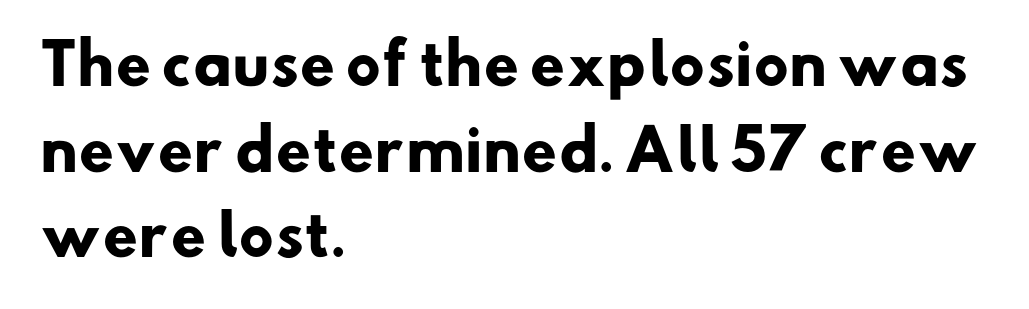
{"serif": "no", "bold": "yes", "weight": "heavy", "width": "normal", "stroke_contrast": "low", "x_height": "small", "monospaced": "no", "underline": "no", "align": "left", "line_spacing": "normal", "line_spacing_ratio": 1.53, "letter_spacing": "normal", "letter_spacing_em": 0.0, "glyph_px": 56}
